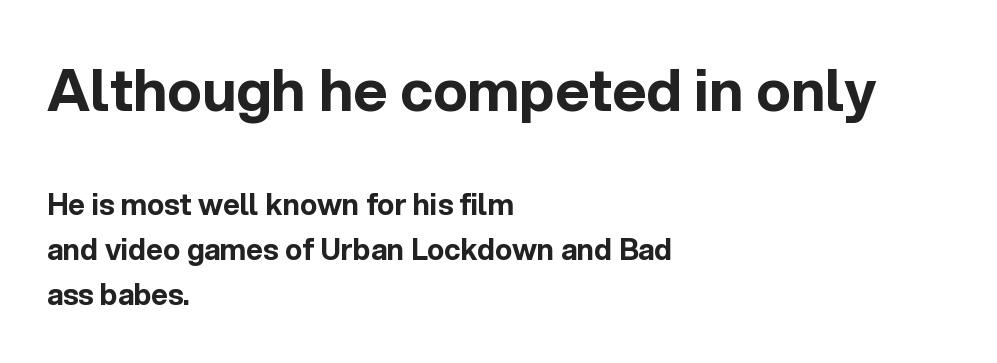
The image shows 58 px bold sans-serif type, upright; set left-aligned, normal line spacing (1.55x), normal letter spacing, not underlined; the first (top) block is 2.0x larger; a medium x-height.
